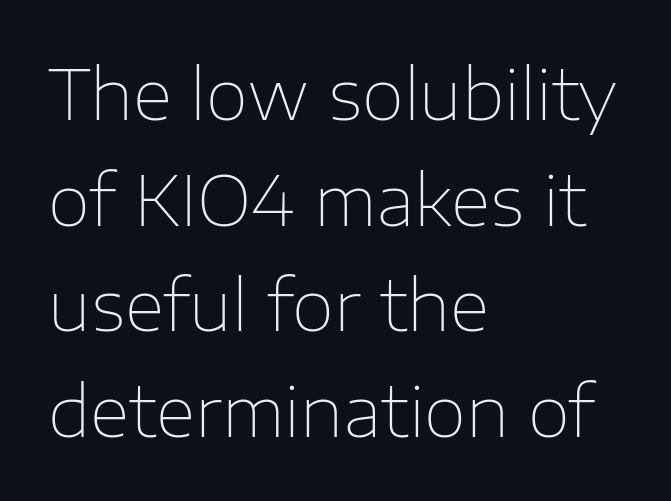
To sum up the face: it is a sans, with no serifs. Letter spacing: default. Letters rest on an invisible, unmarked baseline. Line spacing here is normal. Spacing verdict: proportional, widths tailored to each character. Ink coverage per letter is moderate at most.
